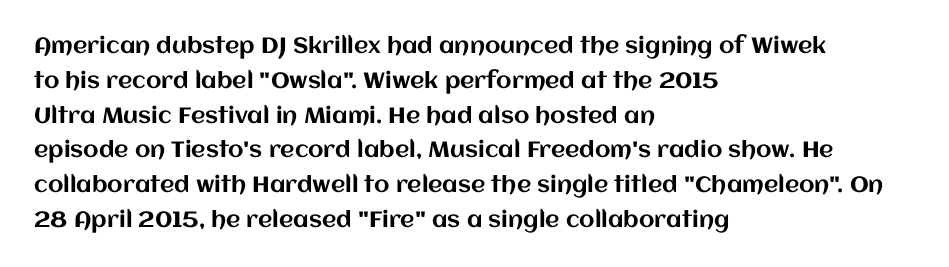
The letters stand straight up with perfectly vertical stems. The strip under each line holds only bare page. Each new line begins a customary step beneath the previous one. Inter-character spacing is left at the font's built-in metrics. The paragraph shown leans on its left margin.
